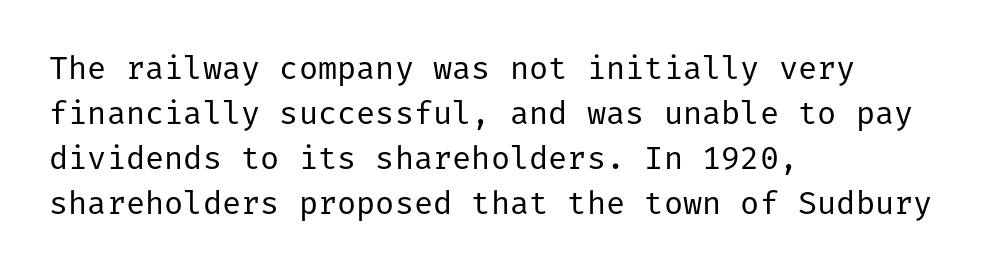
The image shows 32 px regular-weight sans-serif type, upright; set left-aligned, normal line spacing (1.41x), normal letter spacing, not underlined; low stroke contrast and a medium x-height.
